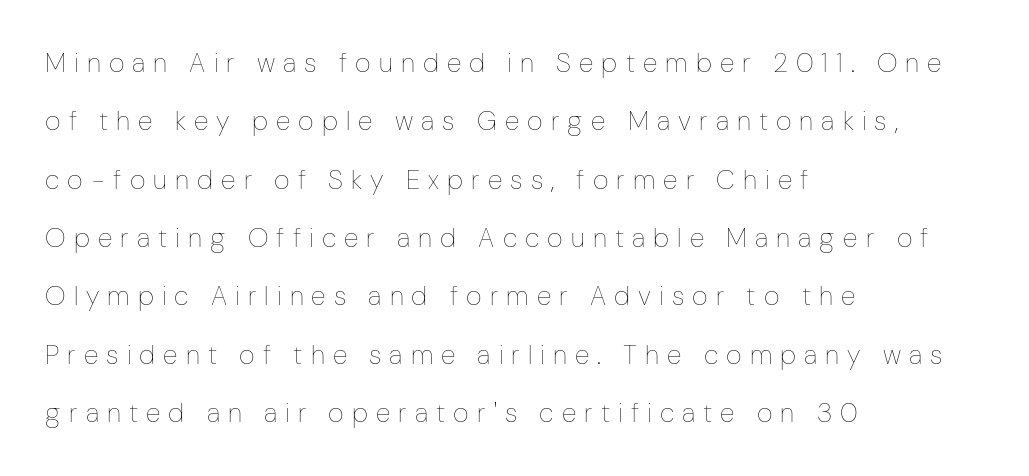
Q: Is the text bold? A: No.
Q: Is the text italic (slanted)? A: No, it is upright.
Q: Is the text underlined? A: No.
Q: How is the paragraph aligned? A: Left-aligned.
Q: Is the spacing between letters normal or unusually wide? A: Unusually wide.
Q: Is the spacing between lines tight, normal or loose? A: Loose.
